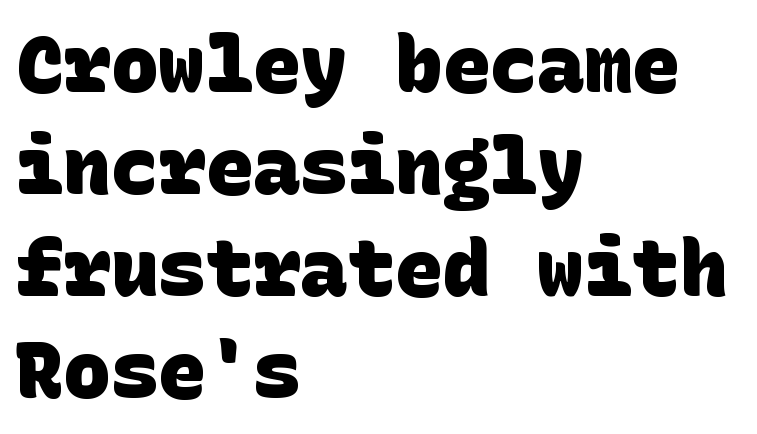
{"serif": "no", "bold": "yes", "weight": "heavy", "width": "normal", "stroke_contrast": "low", "x_height": "large", "underline": "no", "align": "left", "line_spacing": "normal", "line_spacing_ratio": 1.29, "letter_spacing": "normal", "letter_spacing_em": 0.0, "glyph_px": 79}
